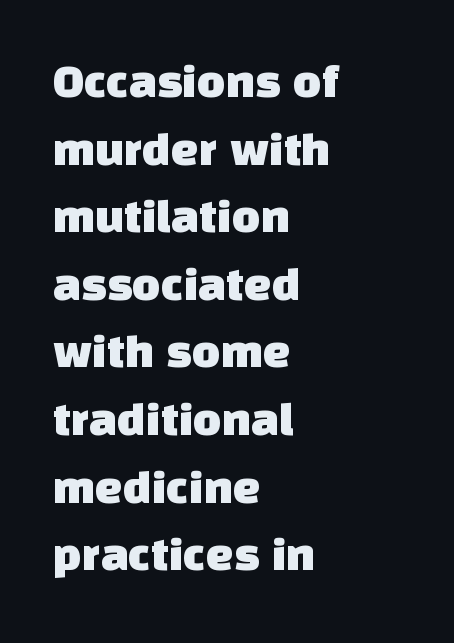
Q: Is the typeface a serif or a sans-serif typeface? A: Sans-serif.
Q: Is the text underlined? A: No.
Q: How is the paragraph aligned? A: Left-aligned.
Q: Is the spacing between letters normal or unusually wide? A: Normal.
Q: Is the spacing between lines tight, normal or loose? A: Normal.
Q: Width (condensed, normal, or wide)? A: Normal.
Q: Stroke contrast? A: Low.
Q: x-height? A: Large.
Q: Monospaced? A: No.
